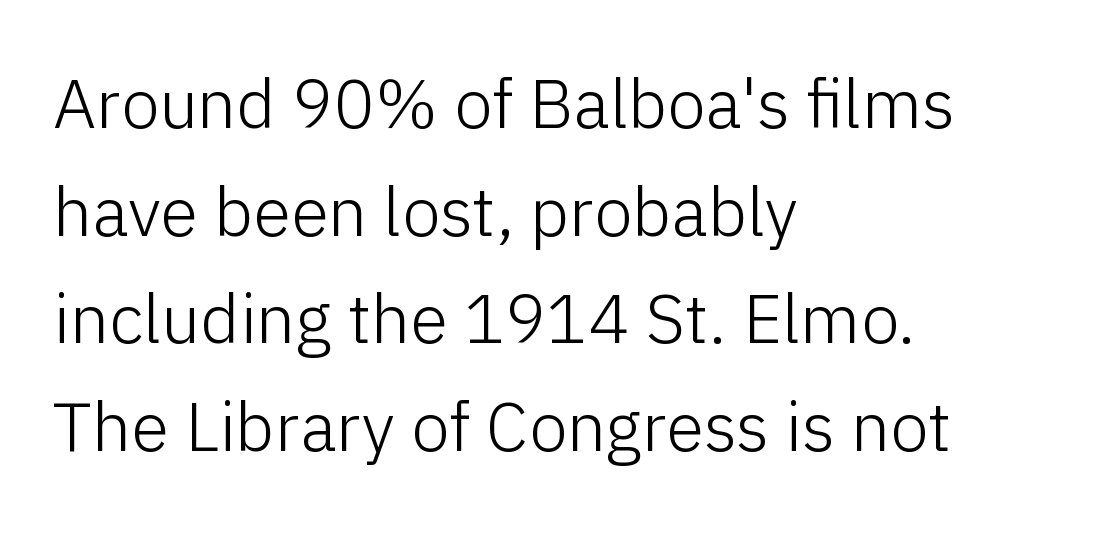
The image shows 69 px light sans-serif type, upright; set left-aligned, normal line spacing (1.56x), normal letter spacing, not underlined; low stroke contrast and a medium x-height.
